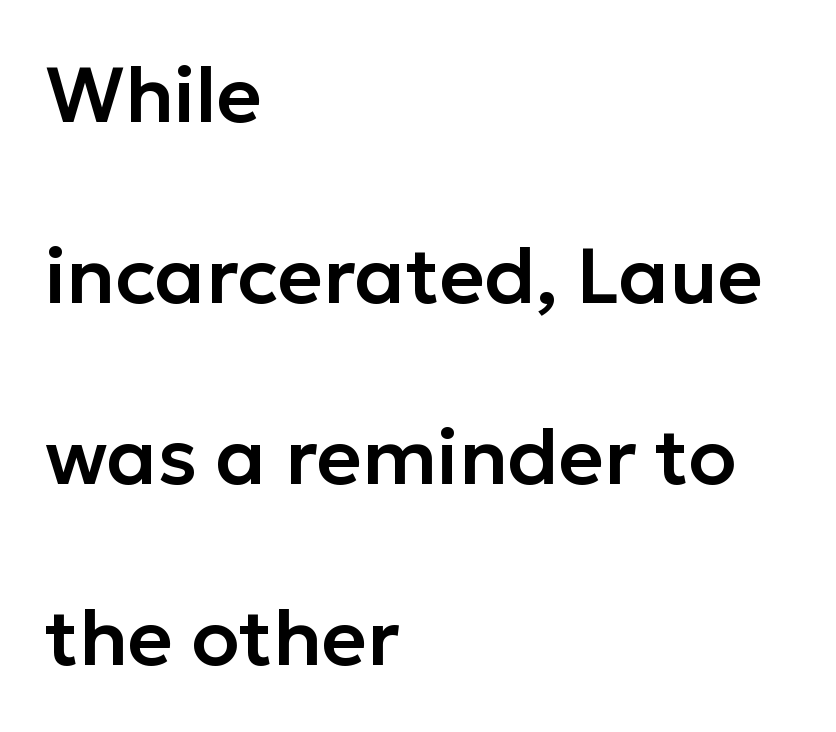
Q: Is the text italic (slanted)? A: No, it is upright.
Q: Is the typeface a serif or a sans-serif typeface? A: Sans-serif.
Q: Is the text underlined? A: No.
Q: How is the paragraph aligned? A: Left-aligned.
Q: Is the spacing between letters normal or unusually wide? A: Normal.
Q: Is the spacing between lines tight, normal or loose? A: Loose.
Q: Width (condensed, normal, or wide)? A: Normal.
Q: Stroke contrast? A: Low.
Q: x-height? A: Medium.
Q: Monospaced? A: No.
